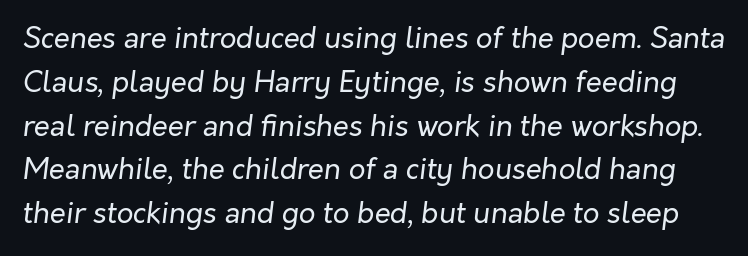
The horizontal fit of the characters is conventional and even. Note the varied advance widths — an 'i' is clearly narrower than an 'm'. Whoever set this chose a conventional vertical rhythm. The space beneath each line is pristine and unruled.
